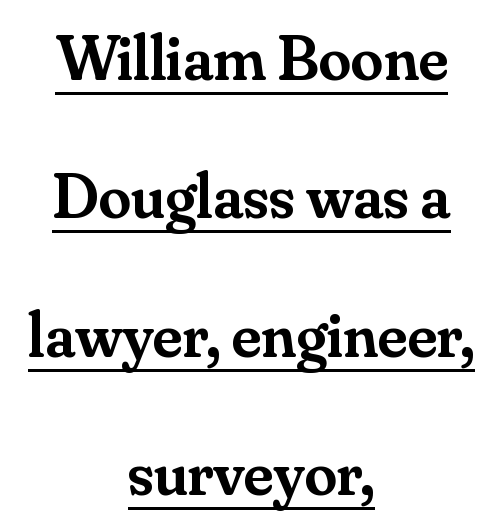
Q: Is the text bold? A: Semi-bold.
Q: Is the text italic (slanted)? A: No, it is upright.
Q: Is the typeface a serif or a sans-serif typeface? A: Serif.
Q: Is the text underlined? A: Yes.
Q: How is the paragraph aligned? A: Centered.
Q: Is the spacing between letters normal or unusually wide? A: Normal.
Q: Is the spacing between lines tight, normal or loose? A: Loose.
Q: Width (condensed, normal, or wide)? A: Normal.
Q: Stroke contrast? A: Medium.
Q: x-height? A: Small.
Q: Monospaced? A: No.
